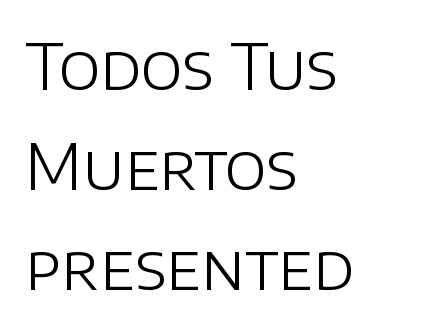
These lines are rendered in a variable-pitch font. The characters are drawn with everyday or finer stroke widths. Unmarked baselines from the first word to the last. Summary of vertical rhythm: regular, with standard interline spacing. Unlike a traditional serif, this face leaves its strokes unadorned.
